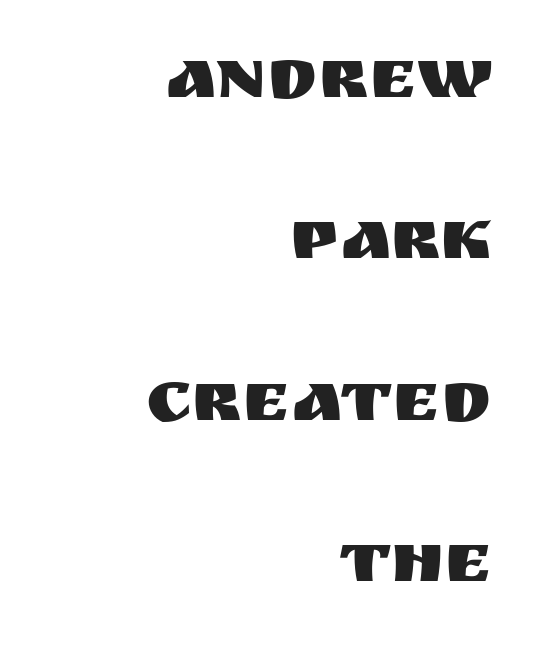
Q: Is the text italic (slanted)? A: No, it is upright.
Q: Is the typeface a serif or a sans-serif typeface? A: Sans-serif.
Q: Is the text underlined? A: No.
Q: How is the paragraph aligned? A: Right-aligned.
Q: Is the spacing between letters normal or unusually wide? A: Normal.
Q: Is the spacing between lines tight, normal or loose? A: Loose.
Q: Width (condensed, normal, or wide)? A: Normal.
Q: Stroke contrast? A: Medium.
Q: x-height? A: Large.
Q: Monospaced? A: No.
